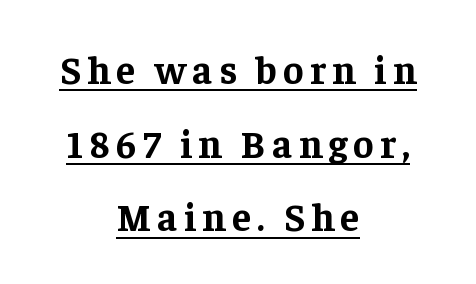
Does the weight exceed regular? Yes, all the way to bold. This is the regular roman posture of the typeface. Is this a fixed-width face? No — the glyphs have proportional, varying widths. Compared with a flush-left layout, this one balances lines on the center instead. The face used here appears with an underline applied. You can tell from the footed stems that serif type was used.
